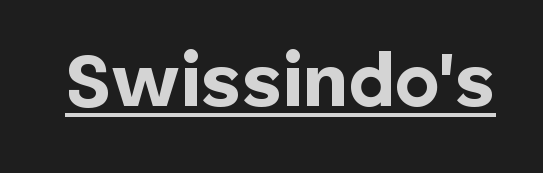
The image shows 76 px bold sans-serif type, upright; set normal letter spacing, underlined; low stroke contrast and a medium x-height.
